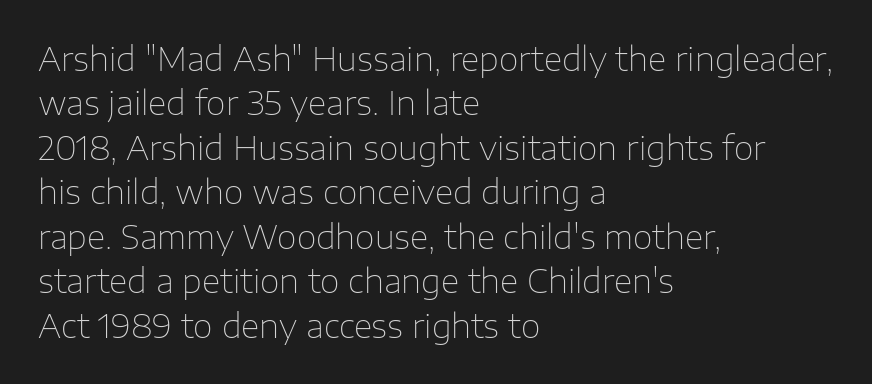
The image shows 32 px thin sans-serif type, upright; set left-aligned, normal line spacing (1.39x), normal letter spacing, not underlined; low stroke contrast and a medium x-height.
